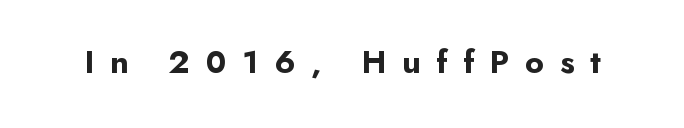
Q: Is the text bold? A: Yes.
Q: Is the text italic (slanted)? A: No, it is upright.
Q: Is the typeface a serif or a sans-serif typeface? A: Sans-serif.
Q: Is the text underlined? A: No.
Q: Is the spacing between letters normal or unusually wide? A: Unusually wide.
Q: Width (condensed, normal, or wide)? A: Normal.
Q: Stroke contrast? A: Low.
Q: x-height? A: Small.
Q: Monospaced? A: No.
